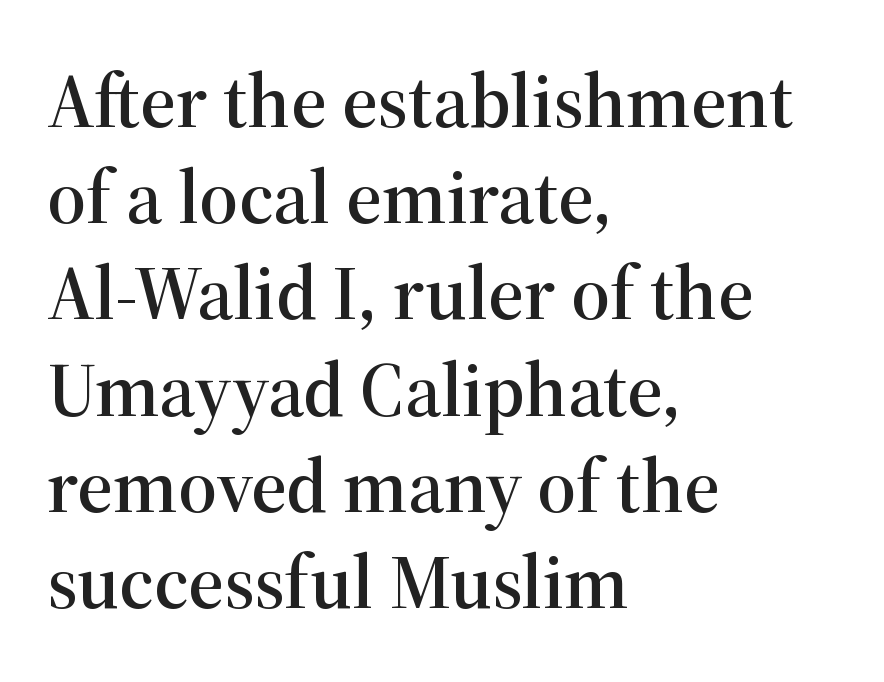
Q: Is the text italic (slanted)? A: No, it is upright.
Q: Is the typeface a serif or a sans-serif typeface? A: Serif.
Q: Is the text underlined? A: No.
Q: How is the paragraph aligned? A: Left-aligned.
Q: Is the spacing between letters normal or unusually wide? A: Normal.
Q: Is the spacing between lines tight, normal or loose? A: Normal.
Q: Width (condensed, normal, or wide)? A: Normal.
Q: Stroke contrast? A: High.
Q: x-height? A: Medium.
Q: Monospaced? A: No.
